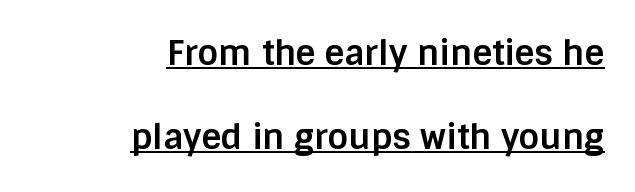
{"serif": "no", "italic": "no", "bold": "yes", "weight": "bold", "width": "normal", "stroke_contrast": "low", "x_height": "large", "monospaced": "no", "underline": "yes", "align": "right", "line_spacing": "loose", "line_spacing_ratio": 2.48, "letter_spacing": "normal", "letter_spacing_em": 0.0, "glyph_px": 34}
